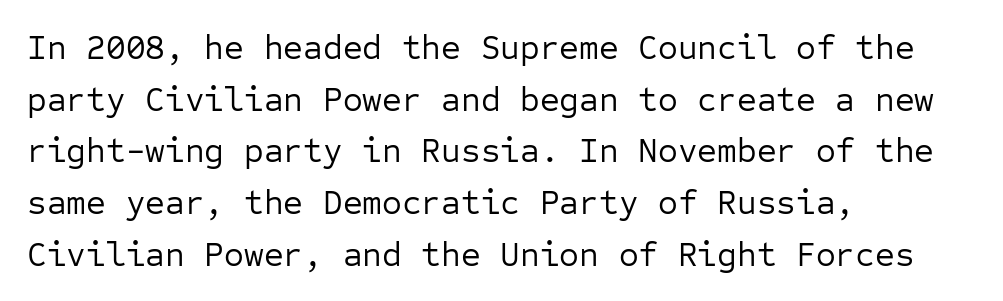
{"serif": "no", "italic": "no", "bold": "no", "weight": "regular", "width": "normal", "stroke_contrast": "low", "x_height": "medium", "monospaced": "yes", "underline": "no", "align": "left", "line_spacing": "normal", "line_spacing_ratio": 1.52, "letter_spacing": "normal", "letter_spacing_em": 0.0, "glyph_px": 34}
